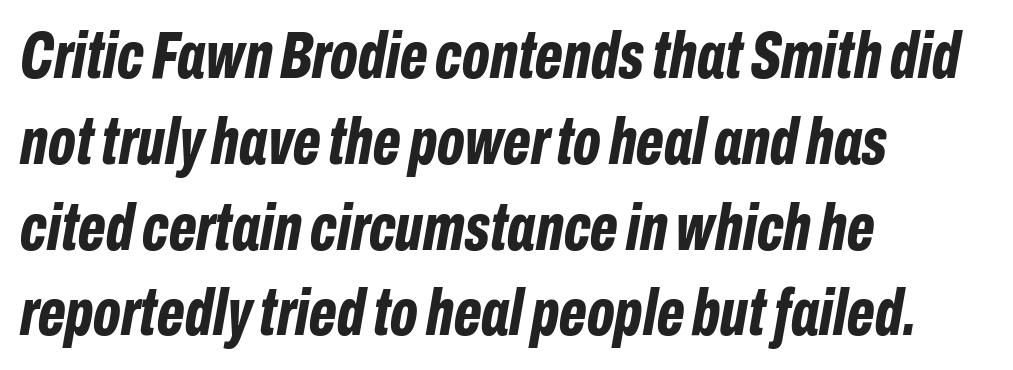
Typographic density is high because the face is bold. Unmarked baselines from the first word to the last. The rendering uses natural spacing where letterforms have individual widths. The paragraph has a hard left edge and a soft right edge.
